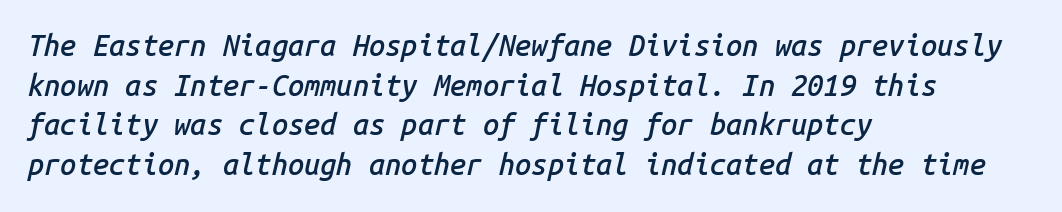
The image shows 29 px semibold type, italic (leaning right), monospaced; set left-aligned, normal line spacing (1.37x), normal letter spacing, not underlined; low stroke contrast and a medium x-height.
